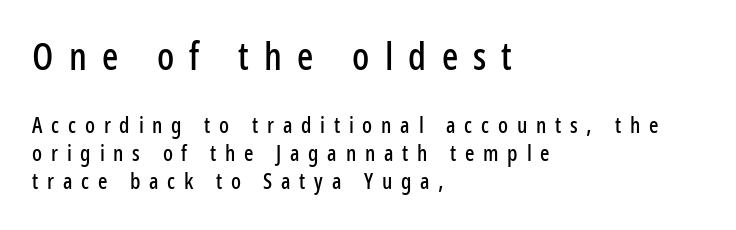
{"serif": "no", "italic": "no", "width": "condensed", "stroke_contrast": "low", "x_height": "medium", "monospaced": "no", "underline": "no", "align": "left", "line_spacing": "normal", "line_spacing_ratio": 1.27, "letter_spacing": "wide", "letter_spacing_em": 0.4, "larger_block": "first", "size_ratio": 1.73, "glyph_px": 38}
